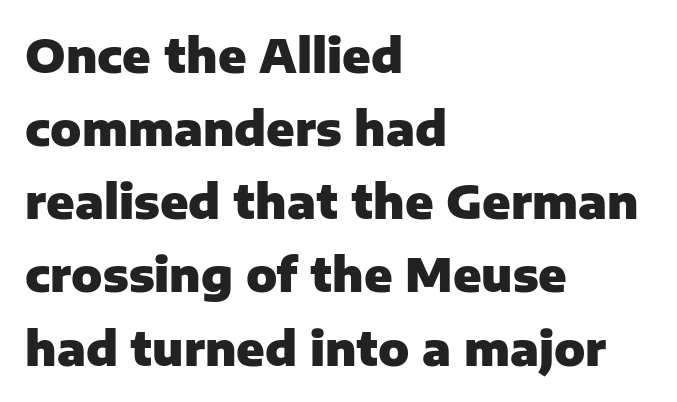
The image shows 46 px heavy sans-serif type, upright; set left-aligned, normal line spacing (1.59x), normal letter spacing, not underlined; low stroke contrast and a medium x-height.
